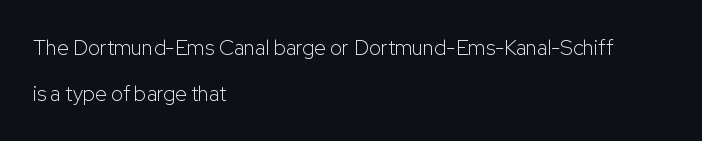
{"italic": "no", "bold": "no", "underline": "no", "align": "left", "line_spacing": "loose", "line_spacing_ratio": 2.17, "letter_spacing": "normal", "letter_spacing_em": 0.0, "glyph_px": 21}
